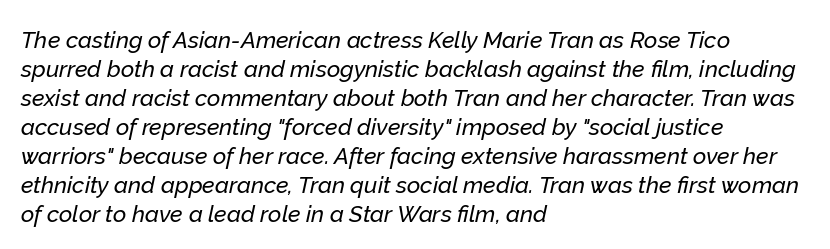
These lines were composed using italics. Plain, unruled lines of type. This block has exactly the height ordinary leading produces. Teacher's note: observe the even left margin — that is flush-left alignment.
